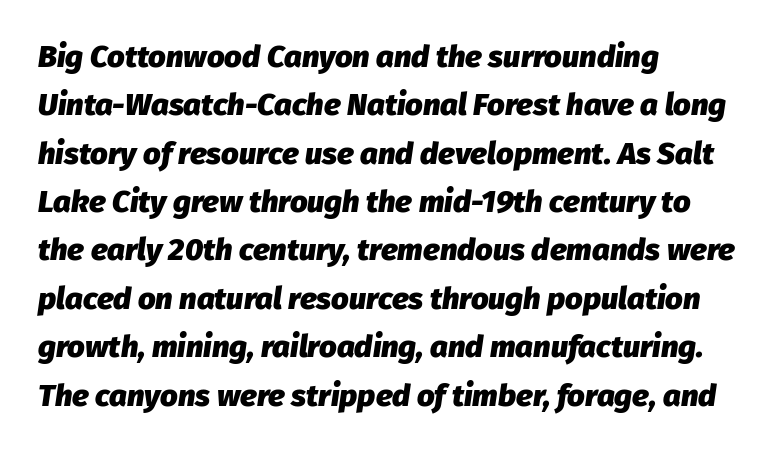
Q: Is the text bold? A: Yes.
Q: Is the text italic (slanted)? A: Yes, it leans right by about 8 degrees.
Q: Is the text underlined? A: No.
Q: How is the paragraph aligned? A: Left-aligned.
Q: Is the spacing between letters normal or unusually wide? A: Normal.
Q: Is the spacing between lines tight, normal or loose? A: Normal.
Q: Width (condensed, normal, or wide)? A: Normal.
Q: Stroke contrast? A: Low.
Q: x-height? A: Medium.
Q: Monospaced? A: No.
